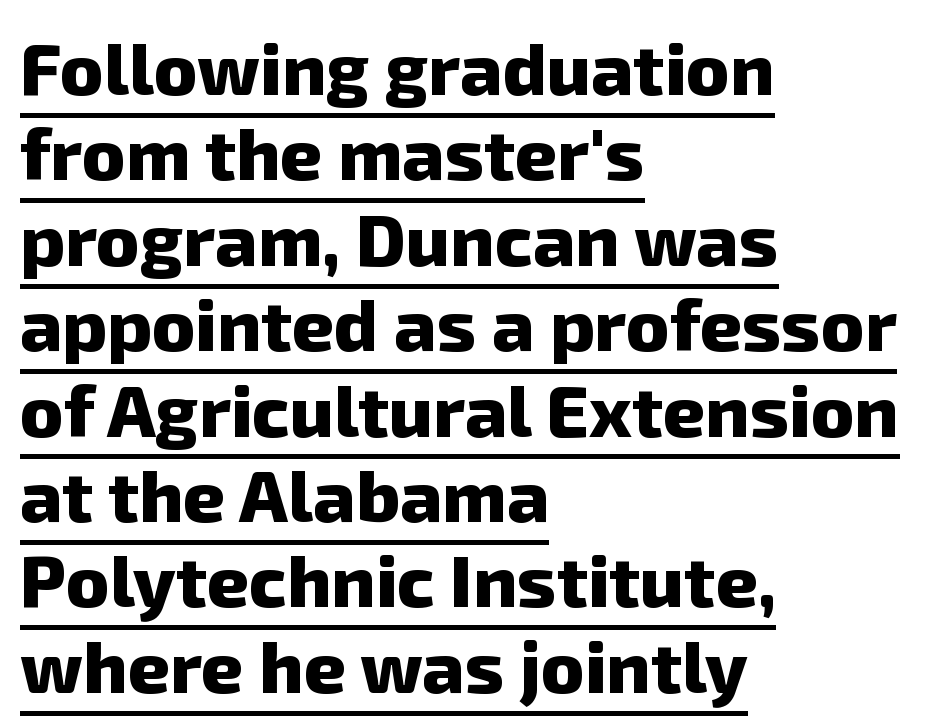
This sample uses a sans-serif face. The paragraph shown leans on its left margin. The lettering is marked with a stroke running underneath it. Nobody touched the tracking dial on this one.
